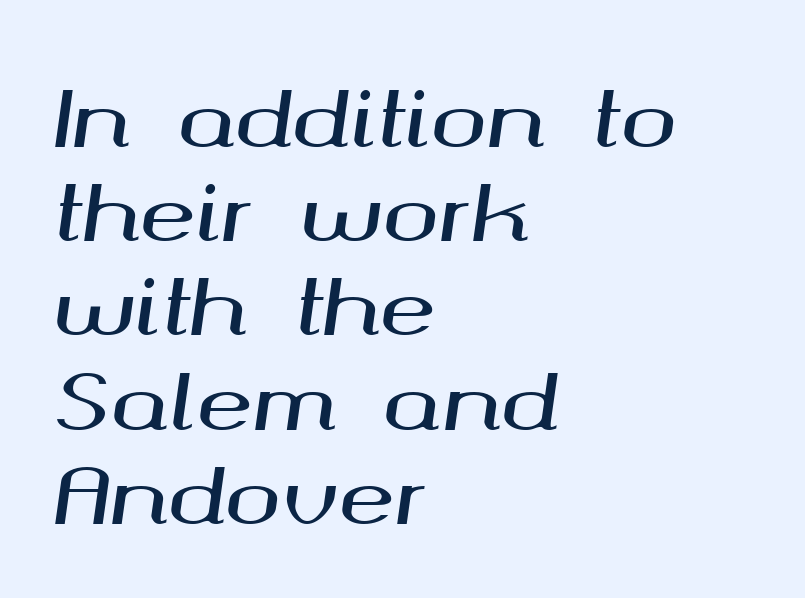
This is oblique type, the kind used for emphasis or titles. Nothing unusual about the tracking: characters are spaced as the font intends. The typesetter chose a ragged-right arrangement here. Note the varied advance widths — an 'i' is clearly narrower than an 'm'.
